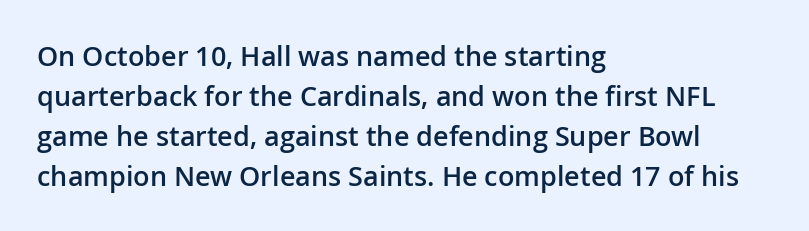
{"italic": "no", "bold": "semi", "underline": "no", "align": "left", "line_spacing": "normal", "line_spacing_ratio": 1.48, "letter_spacing": "normal", "letter_spacing_em": 0.0, "glyph_px": 27}
